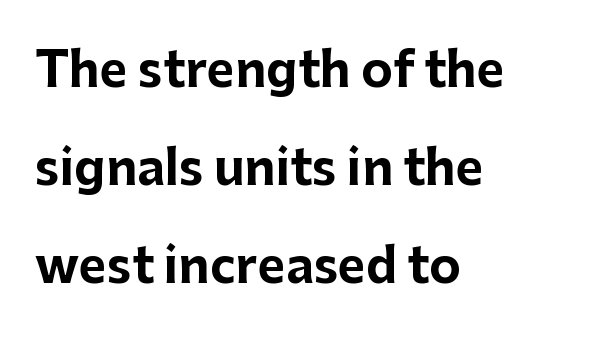
The image shows 48 px bold sans-serif type, upright; set left-aligned, loose line spacing (2.04x), normal letter spacing, not underlined; low stroke contrast and a medium x-height.
